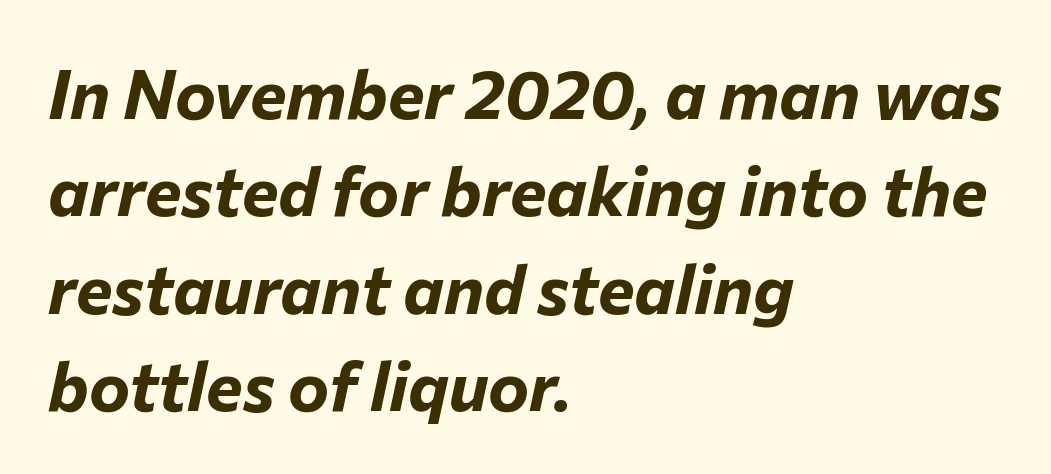
{"italic": "yes", "lean": "right", "slant_degrees": 12, "bold": "yes", "weight": "bold", "width": "normal", "stroke_contrast": "low", "x_height": "medium", "monospaced": "no", "underline": "no", "align": "left", "line_spacing": "normal", "line_spacing_ratio": 1.41, "letter_spacing": "normal", "letter_spacing_em": 0.0, "glyph_px": 69}
